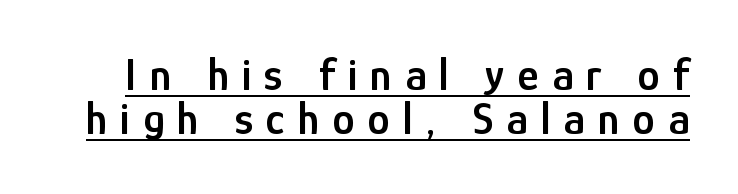
Q: Is the text bold? A: Semi-bold.
Q: Is the text italic (slanted)? A: No, it is upright.
Q: Is the typeface a serif or a sans-serif typeface? A: Sans-serif.
Q: Is the text underlined? A: Yes.
Q: Is the spacing between letters normal or unusually wide? A: Unusually wide.
Q: Is the spacing between lines tight, normal or loose? A: Tight.
Q: Width (condensed, normal, or wide)? A: Condensed.
Q: Stroke contrast? A: Low.
Q: x-height? A: Medium.
Q: Monospaced? A: No.
